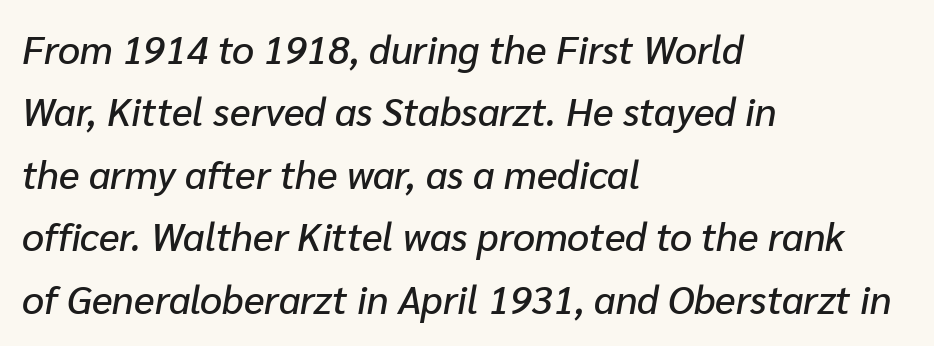
The image shows 39 px text type, italic (leaning right); set left-aligned, normal line spacing (1.6x), normal letter spacing, not underlined; low stroke contrast and a medium x-height.
